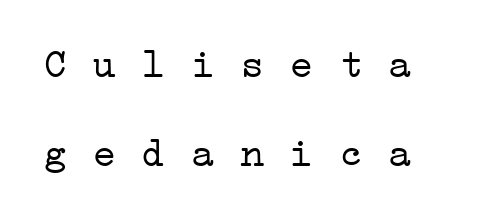
{"serif": "yes", "bold": "no", "weight": "light", "width": "wide", "stroke_contrast": "low", "x_height": "medium", "monospaced": "yes", "underline": "no", "line_spacing": "loose", "line_spacing_ratio": 2.16, "letter_spacing": "normal", "letter_spacing_em": 0.0, "glyph_px": 41}
